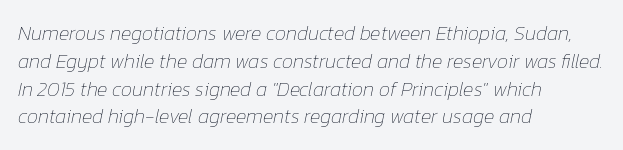
Q: Is the text bold? A: No.
Q: Is the text italic (slanted)? A: Yes, it leans right by about 12 degrees.
Q: Is the text underlined? A: No.
Q: How is the paragraph aligned? A: Left-aligned.
Q: Is the spacing between letters normal or unusually wide? A: Normal.
Q: Is the spacing between lines tight, normal or loose? A: Normal.
